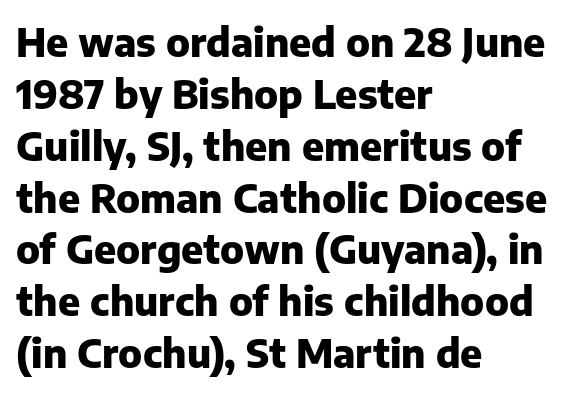
The image shows 39 px heavy sans-serif type, upright; set left-aligned, normal line spacing (1.33x), normal letter spacing, not underlined; low stroke contrast and a medium x-height.
